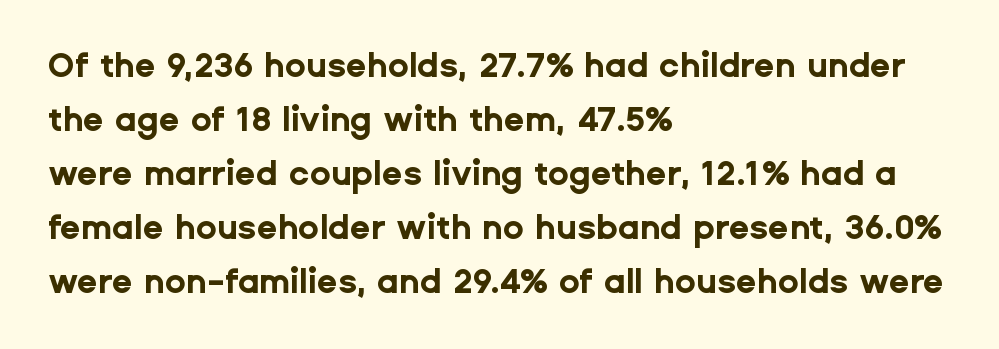
The image shows 34 px bold sans-serif type, upright; set left-aligned, normal line spacing (1.59x), normal letter spacing, not underlined; low stroke contrast and a medium x-height.
